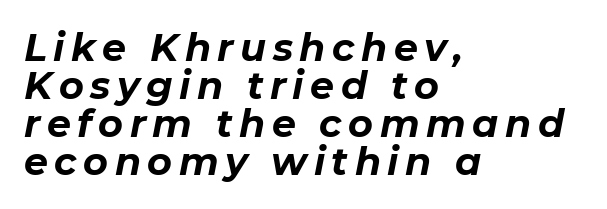
The image shows 38 px bold type, italic (leaning right); set left-aligned, tight line spacing (1.0x), not underlined; low stroke contrast and a medium x-height.
